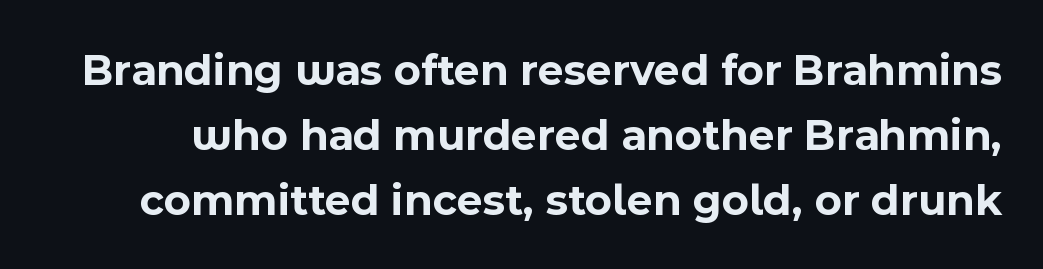
The image shows 45 px bold sans-serif type, upright; set normal line spacing (1.45x), normal letter spacing, not underlined; a medium x-height.
